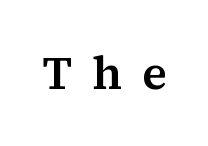
The horizontal fit of the characters is loose and conspicuously gappy. Italic? Not at all — the glyphs are vertical. A bare baseline throughout the passage. This sample has the flowing, uneven cadence of proportional lettering. Little horizontal feet cap the strokes, marking this as serif type.
